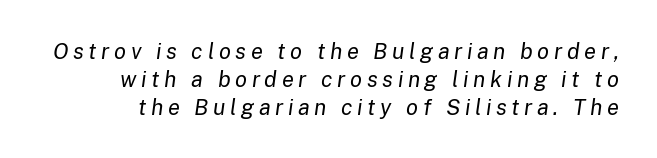
The type is letterspaced generously, with wide tracking. This is not heavy type; no bold has been used. An italicized treatment has been applied to the whole sample. A bare baseline throughout the passage. Horizontal bands of white between lines are of average thickness.
